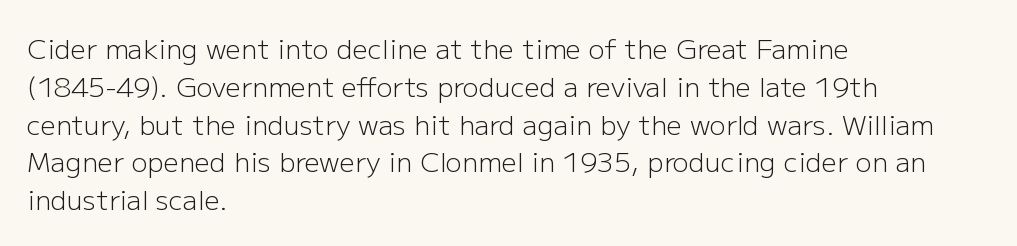
Short note: letters normally spaced. These lines are set flush left with a ragged right edge. The passage shown is not bold in any degree. Rows of type keep a routine distance in the vertical direction. This is the regular roman posture of the typeface.
